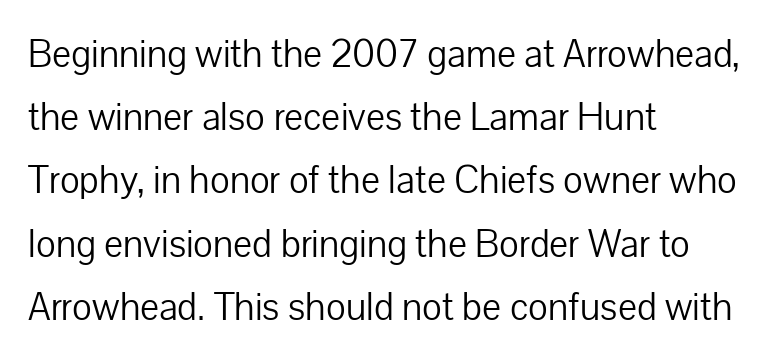
Leading: standard. Caption: standard tracking, unaltered. No letter is thick-stroked: the sample isn't bold. Nothing sits at the stroke ends, so this counts as sans-serif. Every character sits straight up, as roman type does. The passage is arranged the way most books set body copy — flush left.
